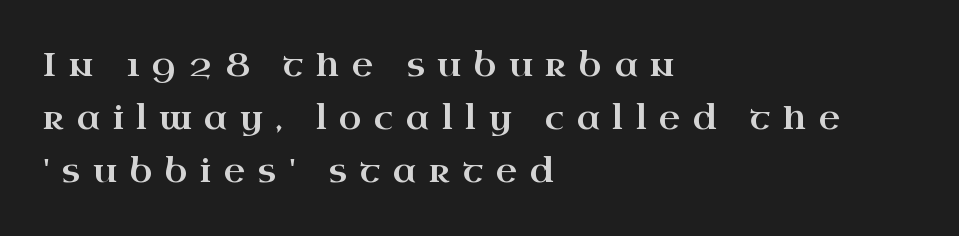
Q: Is the text italic (slanted)? A: No, it is upright.
Q: Is the typeface a serif or a sans-serif typeface? A: Serif.
Q: Is the text underlined? A: No.
Q: How is the paragraph aligned? A: Left-aligned.
Q: Is the spacing between letters normal or unusually wide? A: Unusually wide.
Q: Is the spacing between lines tight, normal or loose? A: Normal.
Q: Width (condensed, normal, or wide)? A: Wide.
Q: Stroke contrast? A: High.
Q: x-height? A: Small.
Q: Monospaced? A: No.
